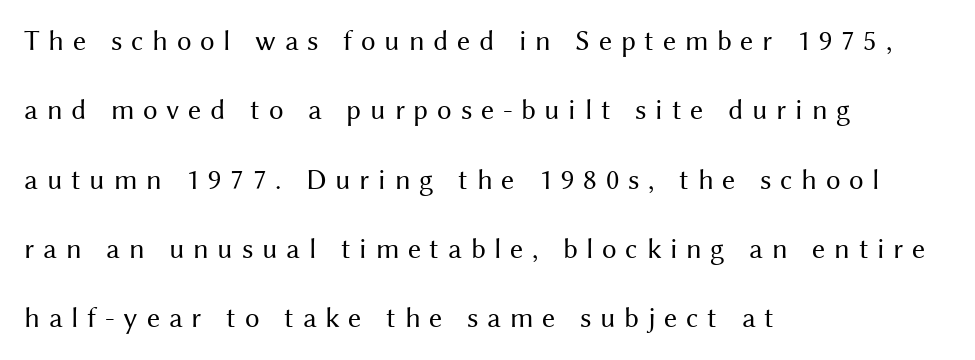
Q: Is the text bold? A: No.
Q: Is the text italic (slanted)? A: No, it is upright.
Q: Is the typeface a serif or a sans-serif typeface? A: Sans-serif.
Q: Is the text underlined? A: No.
Q: How is the paragraph aligned? A: Left-aligned.
Q: Is the spacing between letters normal or unusually wide? A: Unusually wide.
Q: Is the spacing between lines tight, normal or loose? A: Loose.
Q: Width (condensed, normal, or wide)? A: Normal.
Q: Stroke contrast? A: Medium.
Q: x-height? A: Medium.
Q: Monospaced? A: No.
